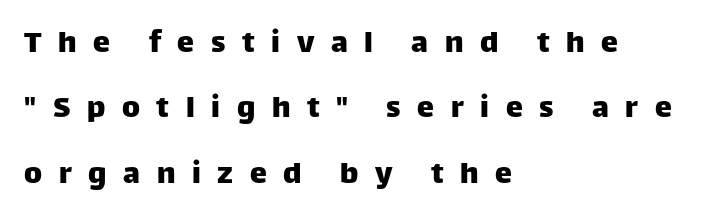
The image shows 34 px sans-serif type, upright; set left-aligned, loose line spacing (1.92x), unusually wide letter spacing (+0.49 em), not underlined; low stroke contrast and a large x-height.
